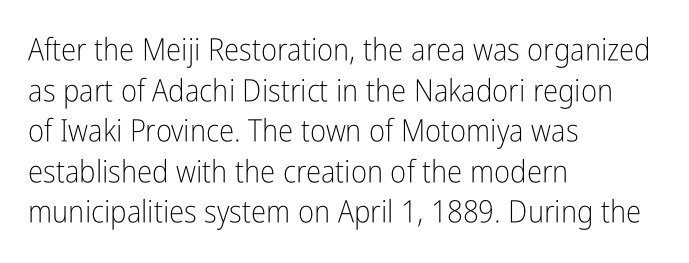
The image shows 31 px light, condensed sans-serif type, upright; set left-aligned, normal line spacing (1.31x), normal letter spacing, not underlined; low stroke contrast and a medium x-height.
